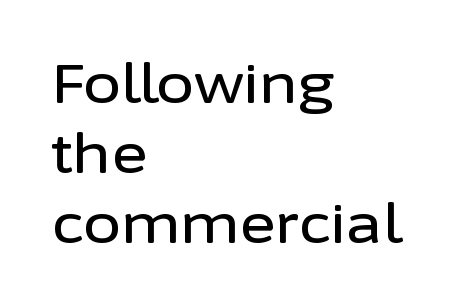
The image shows 55 px sans-serif type, upright; set left-aligned, normal line spacing (1.27x), normal letter spacing, not underlined; low stroke contrast and a medium x-height.
